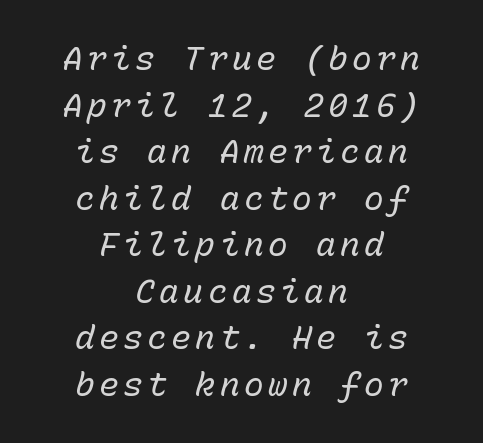
{"italic": "yes", "lean": "right", "slant_degrees": 15, "bold": "no", "weight": "regular", "width": "normal", "stroke_contrast": "low", "x_height": "medium", "monospaced": "yes", "underline": "no", "align": "center", "line_spacing": "normal", "line_spacing_ratio": 1.41, "glyph_px": 33}
